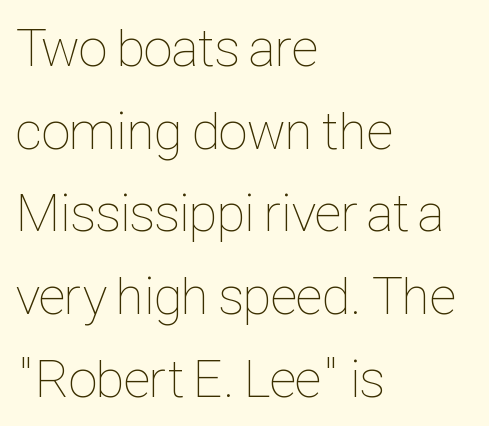
Q: Is the text bold? A: No.
Q: Is the text italic (slanted)? A: No, it is upright.
Q: Is the text underlined? A: No.
Q: How is the paragraph aligned? A: Left-aligned.
Q: Is the spacing between letters normal or unusually wide? A: Normal.
Q: Is the spacing between lines tight, normal or loose? A: Normal.
Q: Width (condensed, normal, or wide)? A: Condensed.
Q: Stroke contrast? A: Low.
Q: x-height? A: Medium.
Q: Monospaced? A: No.
